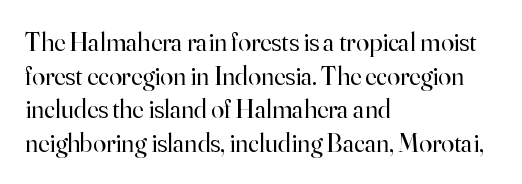
Interline gaps are of average width in this sample. In terms of posture, this sample is upright. Teacher's note: observe the even left margin — that is flush-left alignment. The cut favours lightness, reaching ordinary text weight at its darkest.
